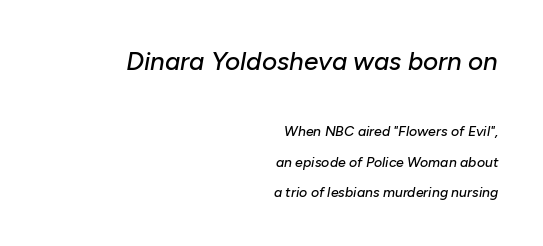
Line endings align vertically; line beginnings do not. The area under the type is left untouched. This layout puts the oversized block above and the modest block below. The rendering uses a large line-height, opening up the rows. Compared with typical body copy, the letter spacing here is the same.
